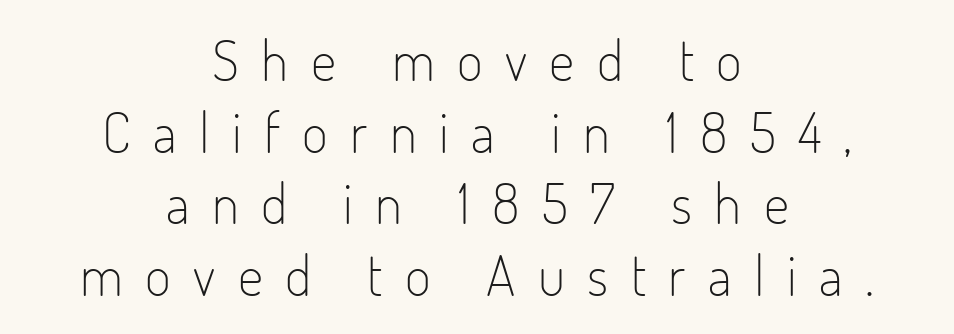
Inter-character spacing is expanded well beyond the font's built-in metrics. The compositor balanced each line on the midline. Only glyphs here, with clear space below each row. This sample has the flowing, uneven cadence of proportional lettering.
